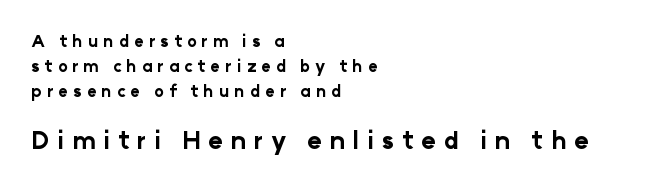
Ordinary non-slanted type is in use. Emphasis by weight is at full strength: bold. Students, note that the glyphs here are deliberately spaced far apart. Clear beneath every line of the passage. Evenly set lines give the paragraph a standard silhouette.
